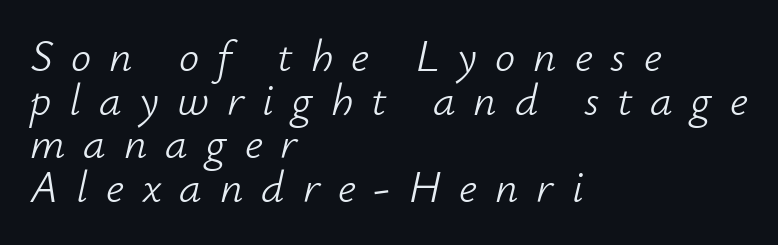
Q: Is the text bold? A: No.
Q: Is the text italic (slanted)? A: Yes, it leans right by about 12 degrees.
Q: Is the text underlined? A: No.
Q: How is the paragraph aligned? A: Left-aligned.
Q: Is the spacing between letters normal or unusually wide? A: Unusually wide.
Q: Is the spacing between lines tight, normal or loose? A: Tight.
Q: Width (condensed, normal, or wide)? A: Normal.
Q: Stroke contrast? A: Low.
Q: x-height? A: Small.
Q: Monospaced? A: No.
